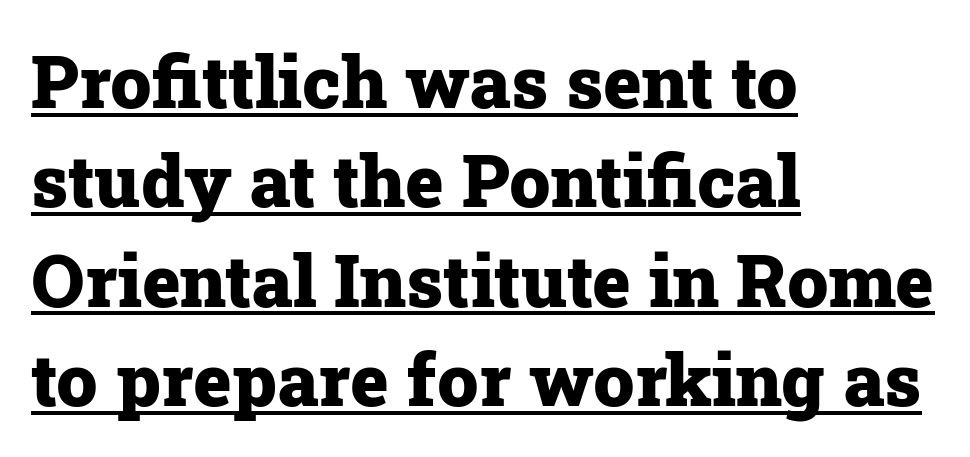
{"serif": "yes", "italic": "no", "bold": "yes", "weight": "heavy", "width": "normal", "stroke_contrast": "low", "x_height": "medium", "monospaced": "no", "underline": "yes", "align": "left", "line_spacing": "normal", "line_spacing_ratio": 1.36, "letter_spacing": "normal", "letter_spacing_em": 0.0, "glyph_px": 73}
